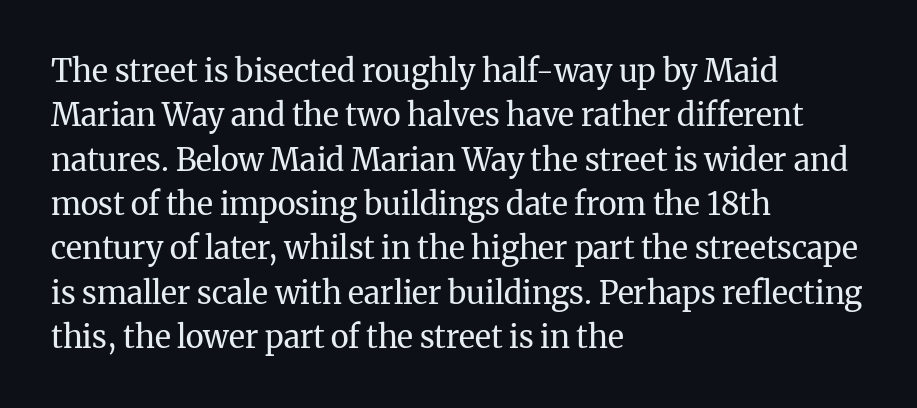
Q: Is the text bold? A: No.
Q: Is the text italic (slanted)? A: No, it is upright.
Q: Is the typeface a serif or a sans-serif typeface? A: Serif.
Q: Is the text underlined? A: No.
Q: How is the paragraph aligned? A: Left-aligned.
Q: Is the spacing between letters normal or unusually wide? A: Normal.
Q: Is the spacing between lines tight, normal or loose? A: Normal.
Q: Width (condensed, normal, or wide)? A: Normal.
Q: Stroke contrast? A: Medium.
Q: x-height? A: Medium.
Q: Monospaced? A: No.
